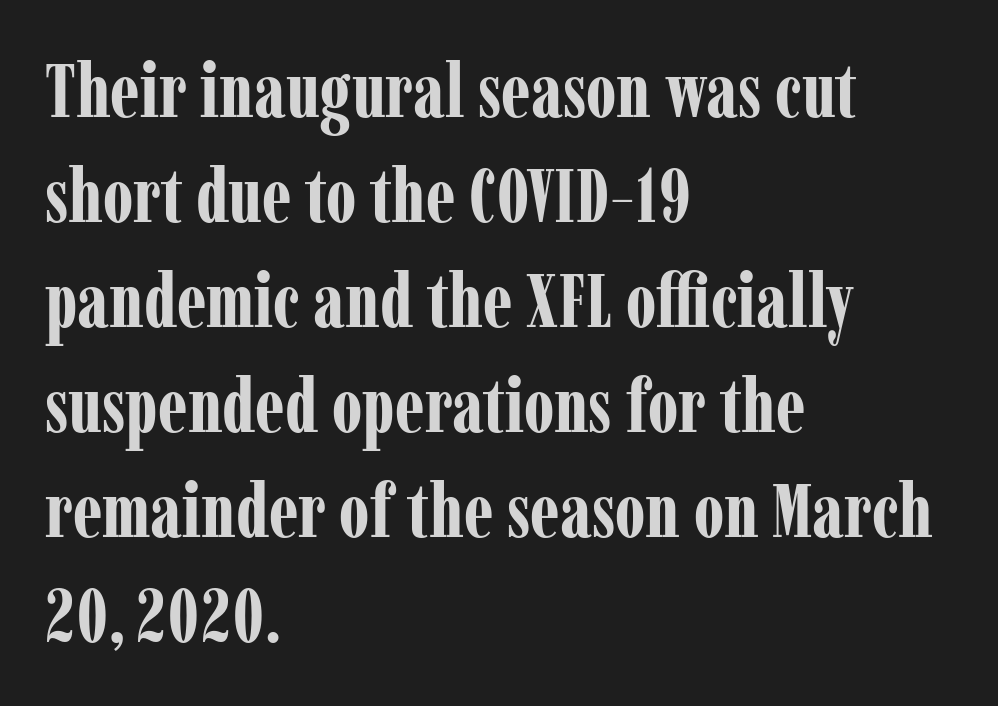
Q: Is the text bold? A: Yes.
Q: Is the text italic (slanted)? A: No, it is upright.
Q: Is the typeface a serif or a sans-serif typeface? A: Serif.
Q: Is the text underlined? A: No.
Q: How is the paragraph aligned? A: Left-aligned.
Q: Is the spacing between letters normal or unusually wide? A: Normal.
Q: Is the spacing between lines tight, normal or loose? A: Normal.
Q: Width (condensed, normal, or wide)? A: Condensed.
Q: Stroke contrast? A: Low.
Q: x-height? A: Medium.
Q: Monospaced? A: No.
